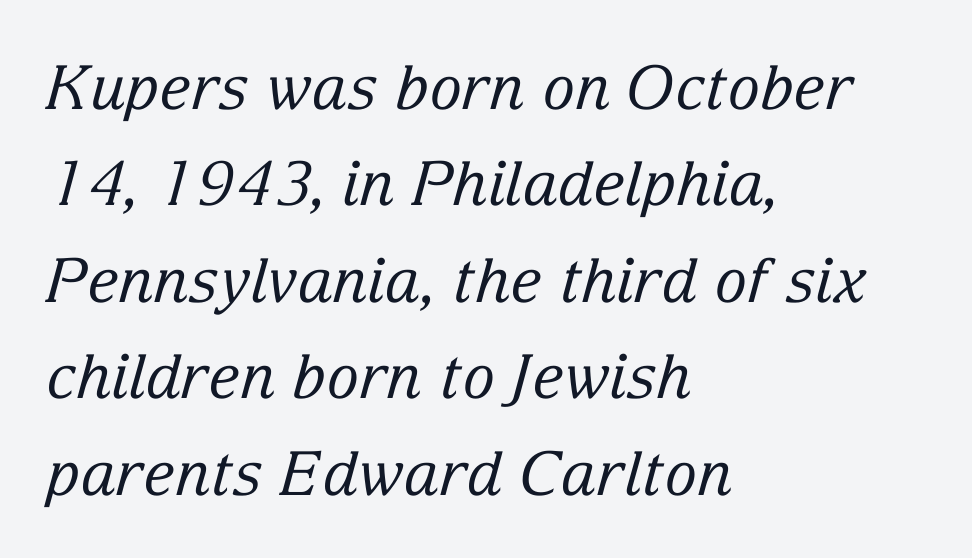
{"serif": "yes", "italic": "yes", "lean": "right", "slant_degrees": 15, "bold": "no", "weight": "regular", "width": "normal", "stroke_contrast": "low", "x_height": "medium", "monospaced": "no", "underline": "no", "align": "left", "line_spacing": "normal", "line_spacing_ratio": 1.58, "letter_spacing": "normal", "letter_spacing_em": 0.0, "glyph_px": 61}
